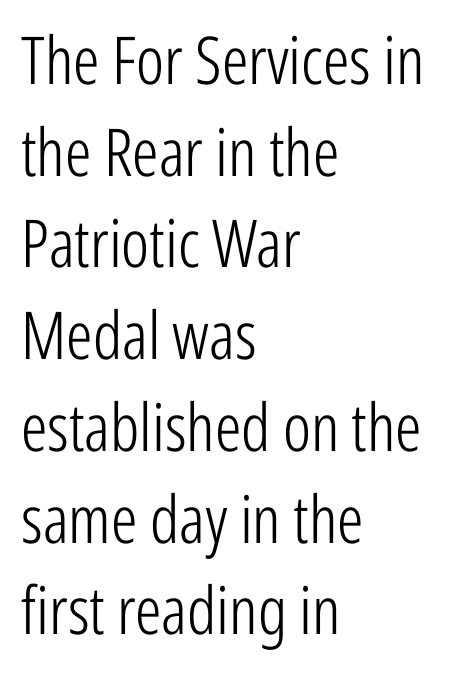
The designer went with a sans here, leaving each stem footless. Rule under the text: the space is simply empty. Does the lettering tilt? It doesn't — this is upright. The tracking reads as untouched default to a designer's eye. Line starts are locked; line ends wander. The vertical gap from one line to the next is medium.
